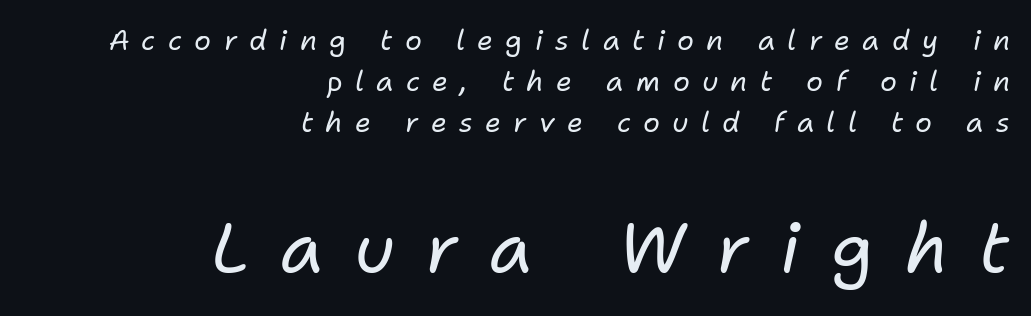
The passage shown leans; its letterforms are oblique. Looks like regular typesetting: each glyph gets only the width it needs. The letterforms stand isolated, each surrounded by extra space. The rag falls on the left side of this text block.
